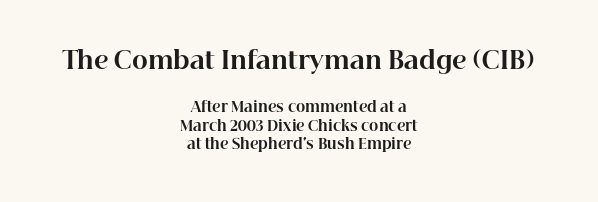
The image shows 24 px bold type, upright; set centered, normal line spacing (1.33x), normal letter spacing, not underlined; the first (top) block is 1.71x larger.
